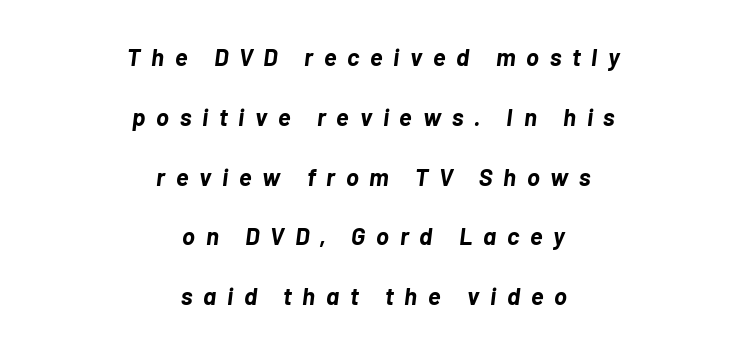
Q: Is the text bold? A: Yes.
Q: Is the text italic (slanted)? A: Yes, it leans right by about 7 degrees.
Q: Is the text underlined? A: No.
Q: How is the paragraph aligned? A: Centered.
Q: Is the spacing between letters normal or unusually wide? A: Unusually wide.
Q: Is the spacing between lines tight, normal or loose? A: Loose.
